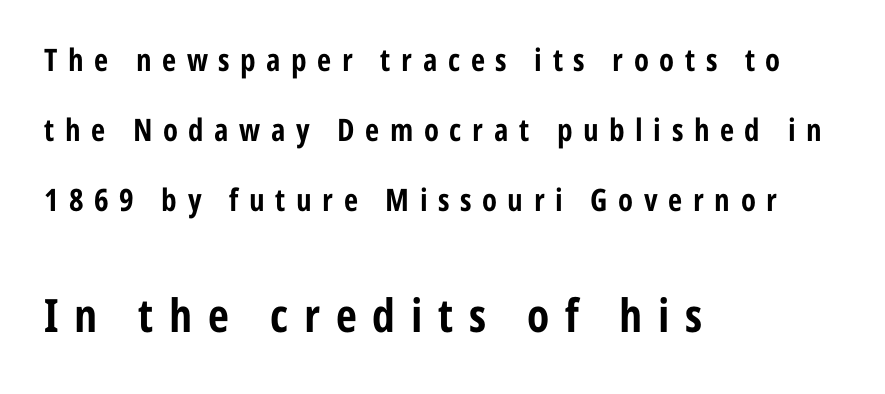
Q: Is the text bold? A: Yes.
Q: Is the text italic (slanted)? A: No, it is upright.
Q: Is the typeface a serif or a sans-serif typeface? A: Sans-serif.
Q: Is the text underlined? A: No.
Q: How is the paragraph aligned? A: Left-aligned.
Q: Is the spacing between letters normal or unusually wide? A: Unusually wide.
Q: Is the spacing between lines tight, normal or loose? A: Loose.
Q: Which block of text is set in a larger size, the first (top) or the second (bottom)? A: The second (bottom) one.
Q: Width (condensed, normal, or wide)? A: Condensed.
Q: Stroke contrast? A: Low.
Q: x-height? A: Medium.
Q: Monospaced? A: No.
